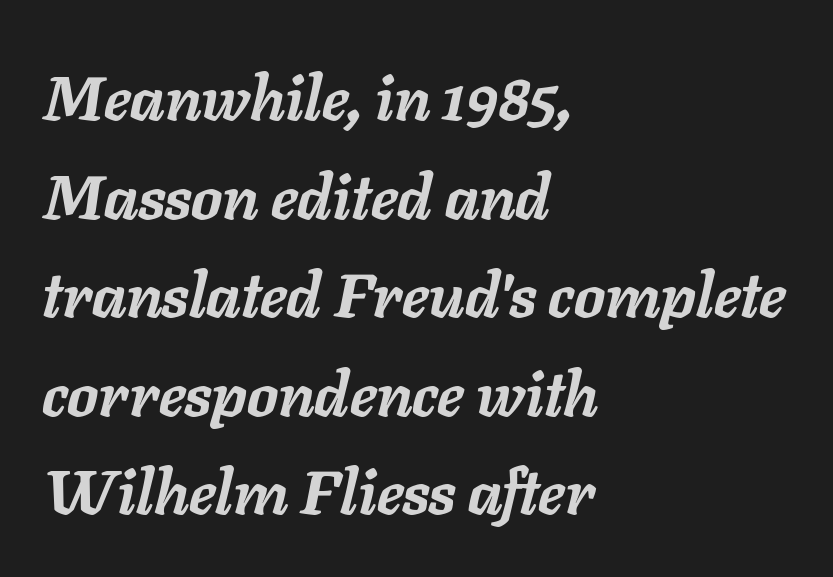
The image shows 62 px semibold type, italic (leaning right); set left-aligned, normal line spacing (1.59x), normal letter spacing, not underlined; low stroke contrast and a medium x-height.
